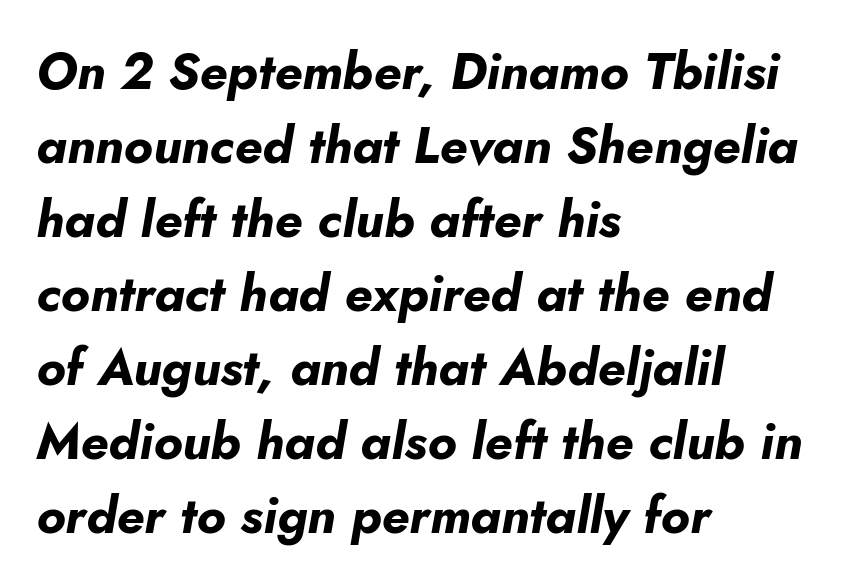
These lines sit exactly where default settings would place them. The rendering uses natural spacing where letterforms have individual widths. How are the letters spaced? Ordinarily, with no added tracking. Heavy-handed strokes throughout: this text is bold.
